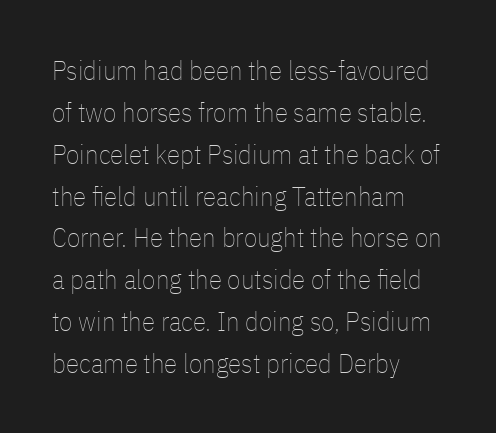
{"italic": "no", "bold": "no", "underline": "no", "align": "left", "line_spacing": "normal", "line_spacing_ratio": 1.55, "letter_spacing": "normal", "letter_spacing_em": 0.0, "glyph_px": 27}
